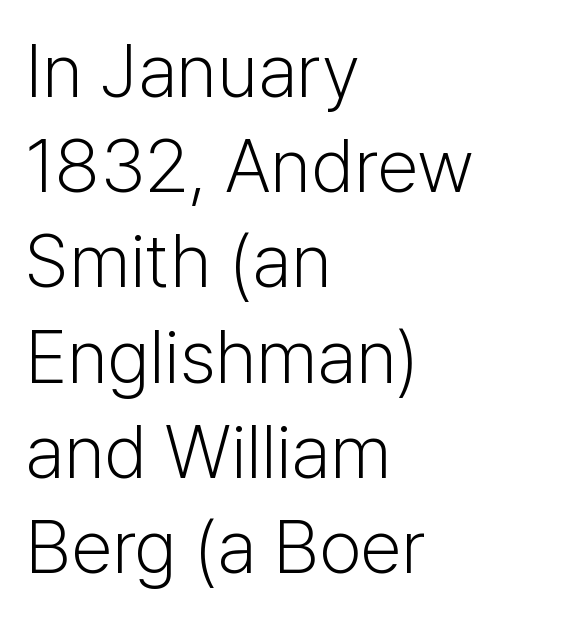
Q: Is the text bold? A: No.
Q: Is the text italic (slanted)? A: No, it is upright.
Q: Is the typeface a serif or a sans-serif typeface? A: Sans-serif.
Q: Is the text underlined? A: No.
Q: How is the paragraph aligned? A: Left-aligned.
Q: Is the spacing between letters normal or unusually wide? A: Normal.
Q: Is the spacing between lines tight, normal or loose? A: Normal.
Q: Width (condensed, normal, or wide)? A: Normal.
Q: Stroke contrast? A: Low.
Q: x-height? A: Medium.
Q: Monospaced? A: No.
